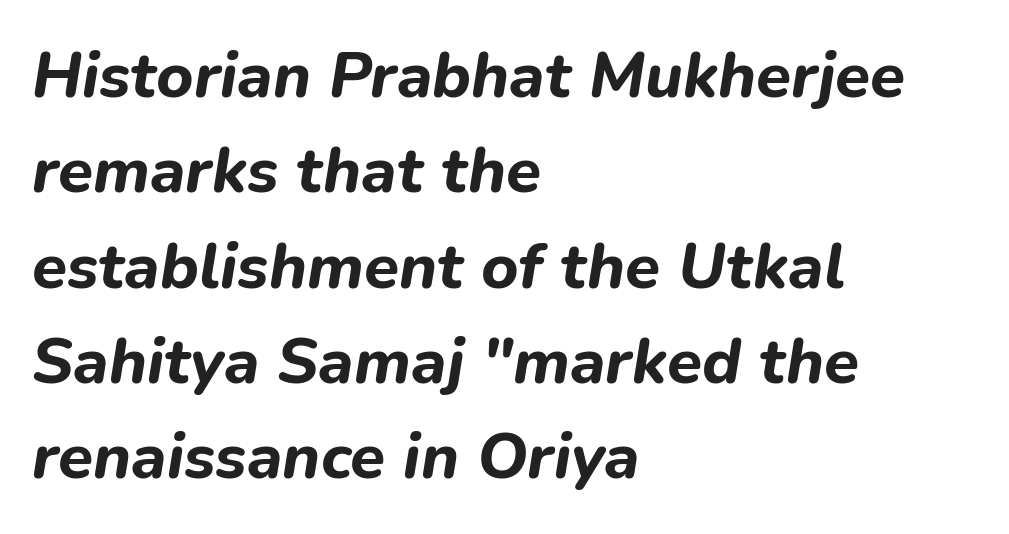
The image shows 64 px bold type, italic (leaning right); set left-aligned, normal line spacing (1.49x), normal letter spacing, not underlined; low stroke contrast and a medium x-height.
